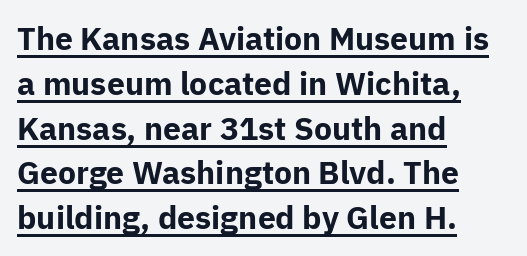
Q: Is the text bold? A: Yes.
Q: Is the text italic (slanted)? A: No, it is upright.
Q: Is the typeface a serif or a sans-serif typeface? A: Sans-serif.
Q: Is the text underlined? A: Yes.
Q: How is the paragraph aligned? A: Left-aligned.
Q: Is the spacing between letters normal or unusually wide? A: Normal.
Q: Is the spacing between lines tight, normal or loose? A: Normal.
Q: Width (condensed, normal, or wide)? A: Normal.
Q: Stroke contrast? A: Low.
Q: x-height? A: Medium.
Q: Monospaced? A: No.
